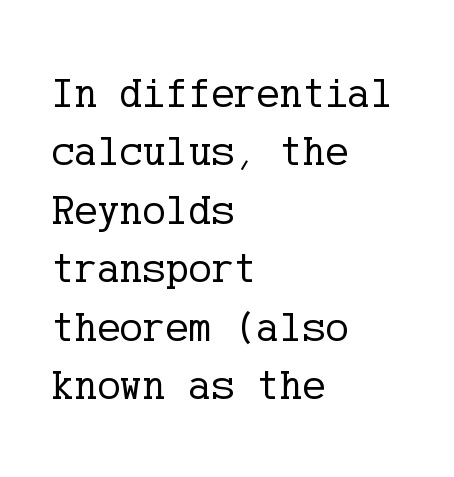
{"serif": "yes", "italic": "no", "bold": "no", "weight": "regular", "width": "normal", "stroke_contrast": "low", "x_height": "medium", "underline": "no", "align": "left", "line_spacing": "normal", "line_spacing_ratio": 1.36, "letter_spacing": "normal", "letter_spacing_em": 0.0, "glyph_px": 43}
